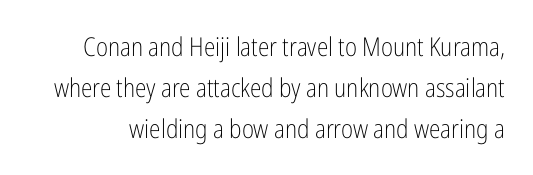
{"italic": "no", "bold": "no", "underline": "no", "line_spacing": "normal", "line_spacing_ratio": 1.58, "letter_spacing": "normal", "letter_spacing_em": 0.0, "glyph_px": 26}
